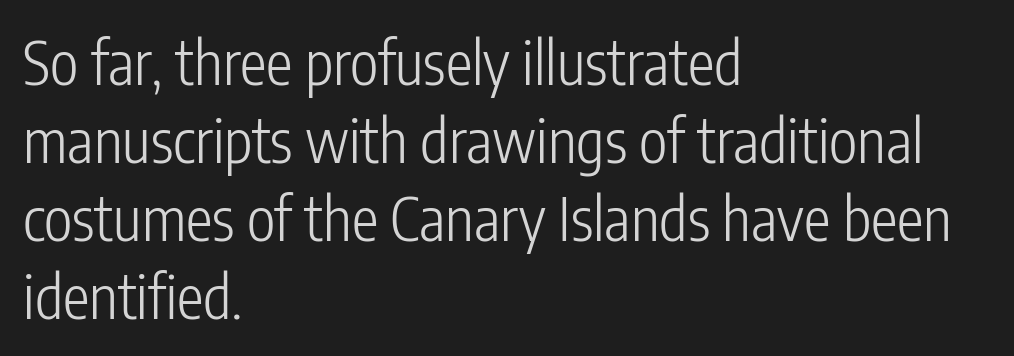
Q: Is the text bold? A: No.
Q: Is the text italic (slanted)? A: No, it is upright.
Q: Is the typeface a serif or a sans-serif typeface? A: Sans-serif.
Q: Is the text underlined? A: No.
Q: How is the paragraph aligned? A: Left-aligned.
Q: Is the spacing between letters normal or unusually wide? A: Normal.
Q: Is the spacing between lines tight, normal or loose? A: Normal.
Q: Width (condensed, normal, or wide)? A: Condensed.
Q: Stroke contrast? A: Low.
Q: x-height? A: Medium.
Q: Monospaced? A: No.
